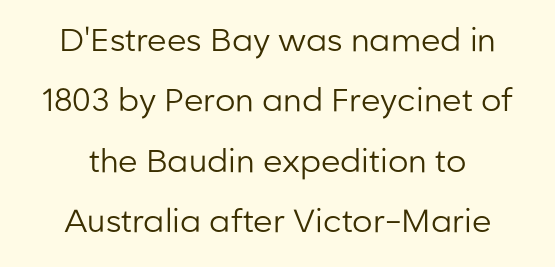
The image shows 32 px regular-weight sans-serif type, upright; set line spacing 1.89x, normal letter spacing, not underlined; low stroke contrast and a medium x-height.
